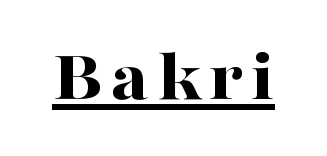
{"serif": "yes", "italic": "no", "bold": "yes", "weight": "bold", "width": "wide", "stroke_contrast": "high", "x_height": "medium", "monospaced": "no", "underline": "yes", "glyph_px": 73}
